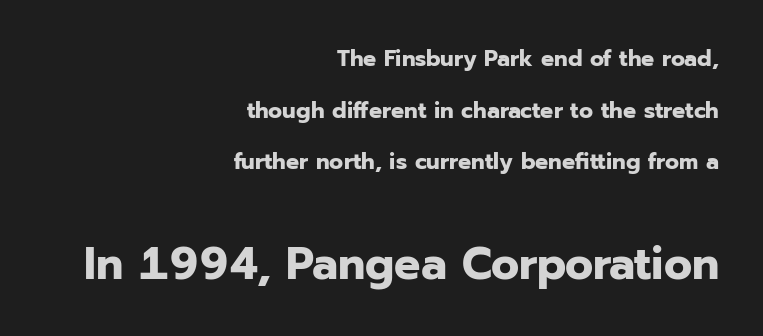
Q: Is the text bold? A: Yes.
Q: Is the text italic (slanted)? A: No, it is upright.
Q: Is the typeface a serif or a sans-serif typeface? A: Sans-serif.
Q: Is the text underlined? A: No.
Q: How is the paragraph aligned? A: Right-aligned.
Q: Is the spacing between letters normal or unusually wide? A: Normal.
Q: Is the spacing between lines tight, normal or loose? A: Loose.
Q: Which block of text is set in a larger size, the first (top) or the second (bottom)? A: The second (bottom) one.
Q: Width (condensed, normal, or wide)? A: Normal.
Q: Stroke contrast? A: Low.
Q: x-height? A: Medium.
Q: Monospaced? A: No.
